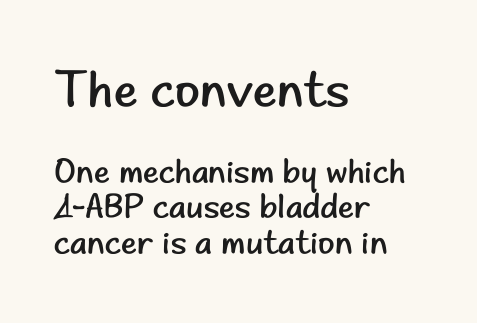
Nobody touched the tracking dial on this one. Type without underlining. You could barely slide anything between these rows. Notice how the stems are strictly vertical — no italics here. The text was rendered using a sans face with plain stroke endings.
